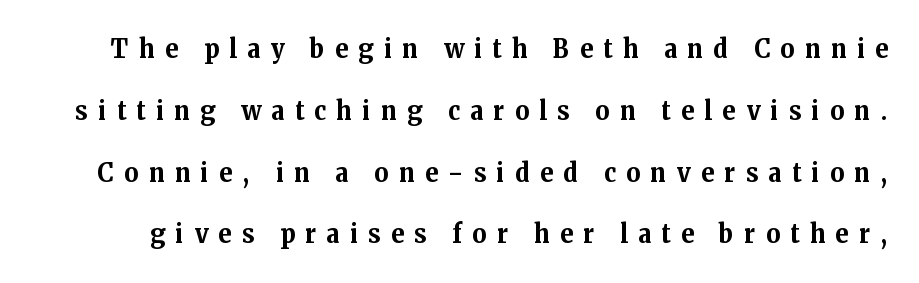
There is plenty of visible air inserted between adjacent glyphs. The type sits square on the baseline with zero lean. One glance says open: line gaps are wider than usual. Compared with an ordinary text face, these strokes are far heavier — a full bold. Unmarked baselines from the first word to the last.
